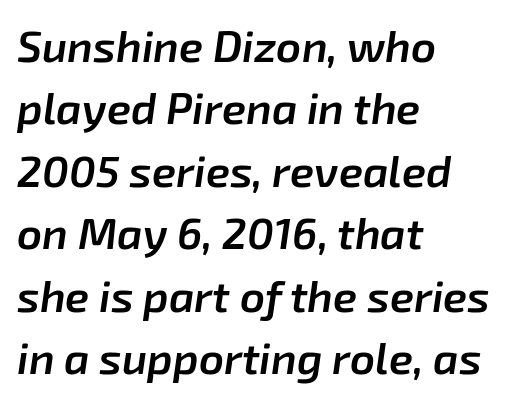
Q: Is the text bold? A: Semi-bold.
Q: Is the text italic (slanted)? A: Yes, it leans right by about 8 degrees.
Q: Is the text underlined? A: No.
Q: How is the paragraph aligned? A: Left-aligned.
Q: Is the spacing between letters normal or unusually wide? A: Normal.
Q: Is the spacing between lines tight, normal or loose? A: Normal.
Q: Width (condensed, normal, or wide)? A: Normal.
Q: Stroke contrast? A: Low.
Q: x-height? A: Medium.
Q: Monospaced? A: No.
